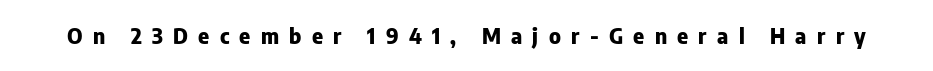
Underlining? Definitely not there. Tall strokes in this sample are plumb rather than angled. Weight check: bold — yes, fully. Observe the wide spacing: letters keep a clear distance from each other.
